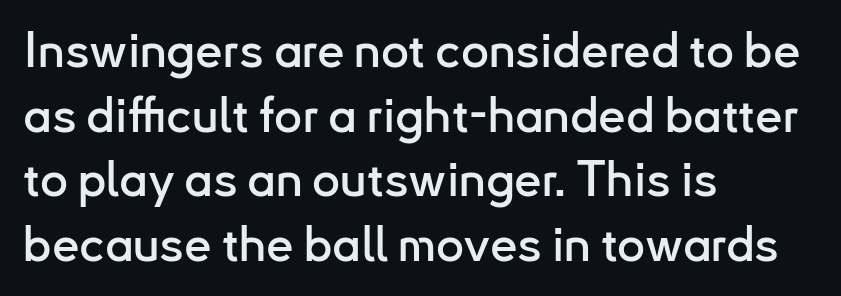
{"serif": "no", "italic": "no", "width": "normal", "stroke_contrast": "low", "x_height": "small", "monospaced": "no", "underline": "no", "align": "left", "line_spacing": "normal", "line_spacing_ratio": 1.32, "letter_spacing": "normal", "letter_spacing_em": 0.0, "glyph_px": 49}
